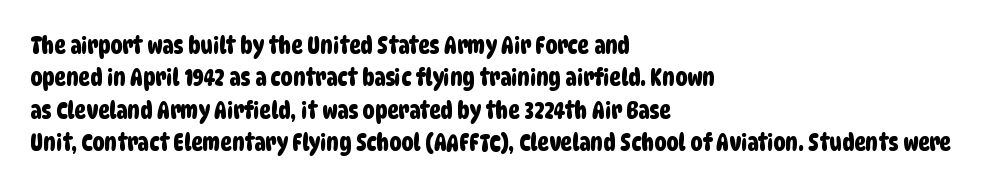
Q: Is the text underlined? A: No.
Q: How is the paragraph aligned? A: Left-aligned.
Q: Is the spacing between letters normal or unusually wide? A: Normal.
Q: Is the spacing between lines tight, normal or loose? A: Normal.
